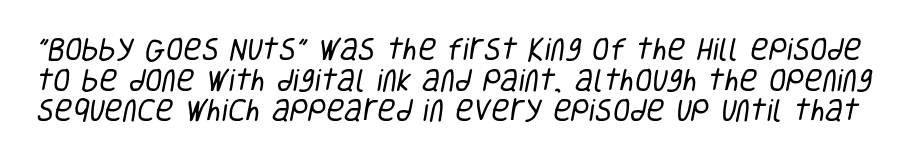
Q: Is the text bold? A: No.
Q: Is the text underlined? A: No.
Q: Is the spacing between letters normal or unusually wide? A: Normal.
